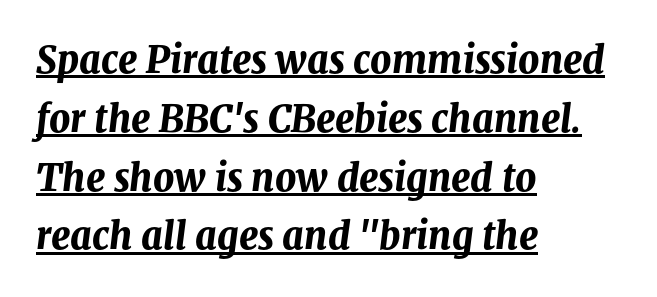
{"italic": "yes", "lean": "right", "slant_degrees": 8, "bold": "yes", "weight": "bold", "width": "normal", "stroke_contrast": "medium", "x_height": "medium", "monospaced": "no", "underline": "yes", "align": "left", "line_spacing": "normal", "line_spacing_ratio": 1.59, "letter_spacing": "normal", "letter_spacing_em": 0.0, "glyph_px": 37}
